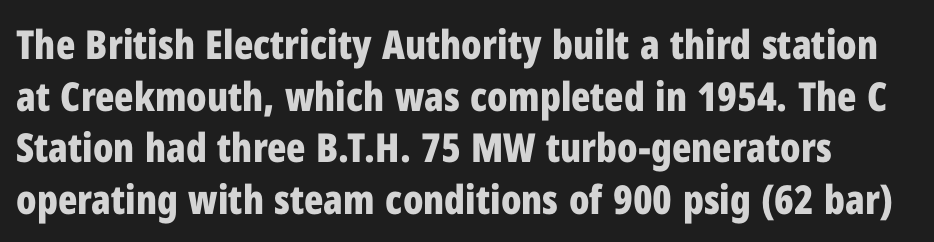
{"serif": "no", "italic": "no", "bold": "yes", "weight": "bold", "width": "condensed", "stroke_contrast": "low", "x_height": "medium", "monospaced": "no", "underline": "no", "line_spacing": "normal", "line_spacing_ratio": 1.29, "letter_spacing": "normal", "letter_spacing_em": 0.0, "glyph_px": 40}
